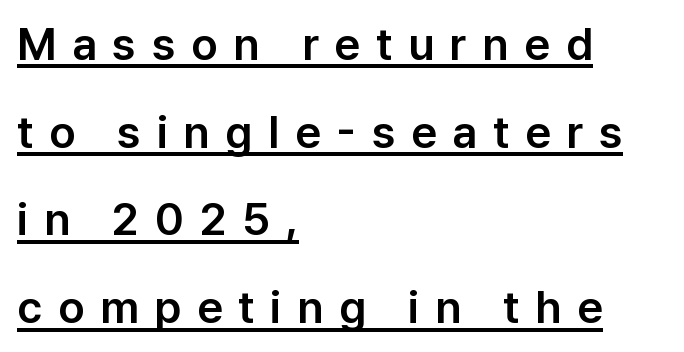
Q: Is the text italic (slanted)? A: No, it is upright.
Q: Is the typeface a serif or a sans-serif typeface? A: Sans-serif.
Q: Is the text underlined? A: Yes.
Q: How is the paragraph aligned? A: Left-aligned.
Q: Is the spacing between letters normal or unusually wide? A: Unusually wide.
Q: Is the spacing between lines tight, normal or loose? A: Loose.
Q: Width (condensed, normal, or wide)? A: Normal.
Q: Stroke contrast? A: Low.
Q: x-height? A: Medium.
Q: Monospaced? A: No.
